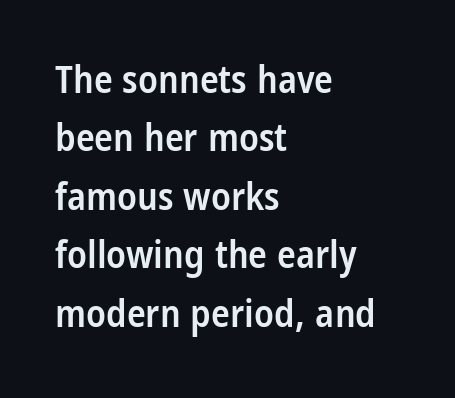
The image shows 39 px semibold, condensed sans-serif type, upright; set left-aligned, normal line spacing (1.5x), normal letter spacing, not underlined; low stroke contrast and a large x-height.
